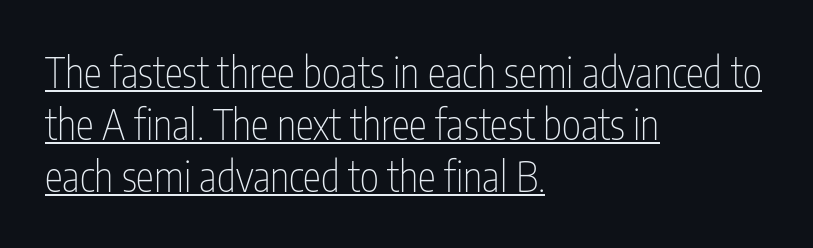
{"serif": "no", "italic": "no", "bold": "no", "weight": "thin", "width": "condensed", "stroke_contrast": "low", "x_height": "medium", "monospaced": "no", "underline": "yes", "align": "left", "line_spacing": "normal", "line_spacing_ratio": 1.27, "letter_spacing": "normal", "letter_spacing_em": 0.0, "glyph_px": 41}
